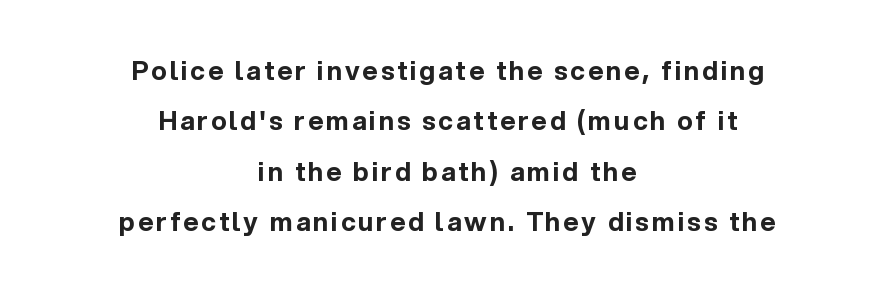
The image shows 26 px bold type, upright; set centered, loose line spacing (1.94x), not underlined.
